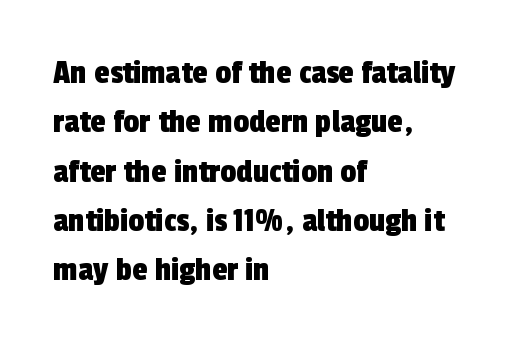
{"serif": "no", "width": "condensed", "x_height": "medium", "monospaced": "no", "underline": "no", "align": "left", "line_spacing": "normal", "line_spacing_ratio": 1.41, "letter_spacing": "normal", "letter_spacing_em": 0.0, "glyph_px": 35}
